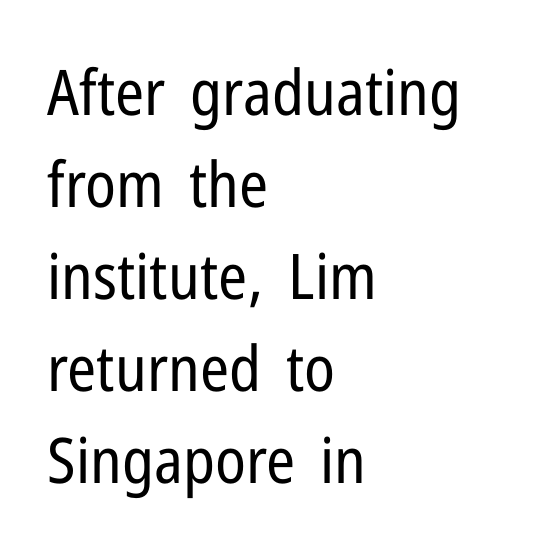
The image shows 63 px regular-weight, condensed sans-serif type, upright; set left-aligned, normal line spacing (1.46x), normal letter spacing, not underlined; low stroke contrast and a medium x-height.
